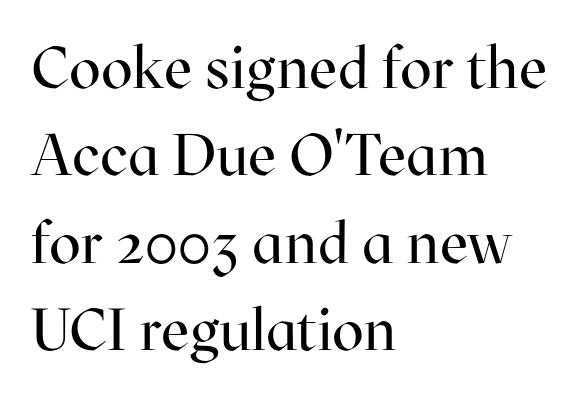
The image shows 59 px regular-weight serif type, upright; set left-aligned, normal line spacing (1.48x), normal letter spacing, not underlined; high stroke contrast and a medium x-height.
